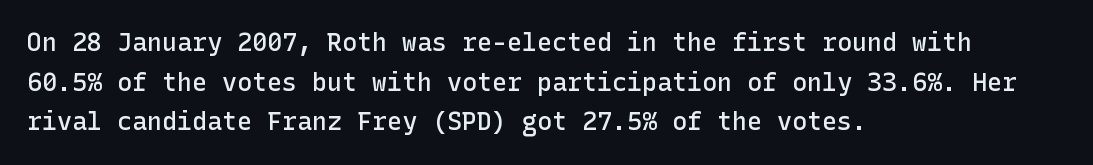
The image shows 25 px text type, upright; set left-aligned, normal line spacing (1.59x), normal letter spacing, not underlined.
